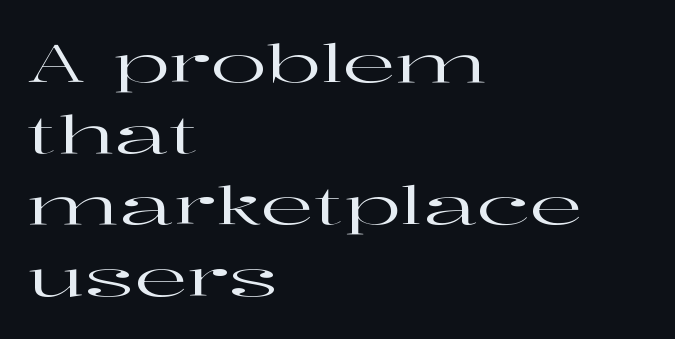
Q: Is the text italic (slanted)? A: No, it is upright.
Q: Is the typeface a serif or a sans-serif typeface? A: Serif.
Q: Is the text underlined? A: No.
Q: How is the paragraph aligned? A: Left-aligned.
Q: Is the spacing between letters normal or unusually wide? A: Normal.
Q: Is the spacing between lines tight, normal or loose? A: Normal.
Q: Width (condensed, normal, or wide)? A: Wide.
Q: Stroke contrast? A: High.
Q: x-height? A: Medium.
Q: Monospaced? A: No.
